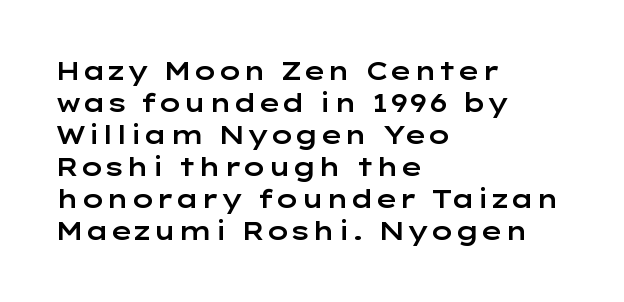
Q: Is the text italic (slanted)? A: No, it is upright.
Q: Is the text underlined? A: No.
Q: How is the paragraph aligned? A: Left-aligned.
Q: Is the spacing between letters normal or unusually wide? A: Normal.
Q: Is the spacing between lines tight, normal or loose? A: Normal.
